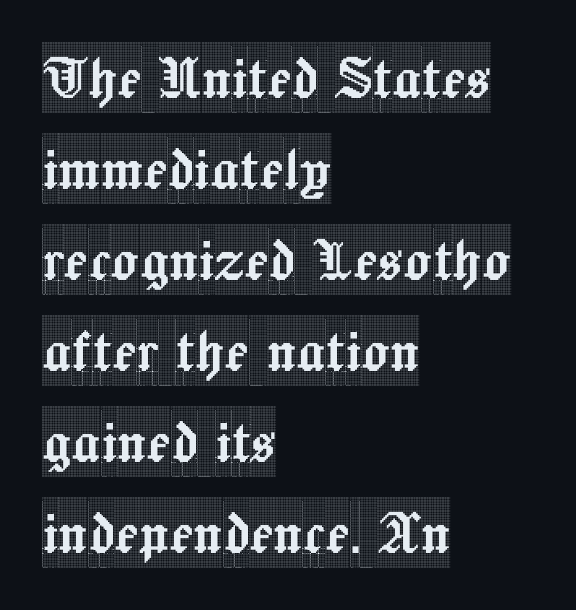
The image shows 70 px condensed serif type, upright; set left-aligned, normal line spacing (1.3x), normal letter spacing, not underlined; a large x-height.
